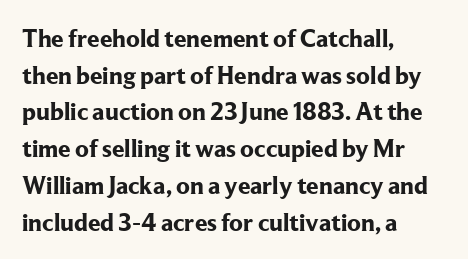
Q: Is the text bold? A: Yes.
Q: Is the text italic (slanted)? A: No, it is upright.
Q: Is the text underlined? A: No.
Q: How is the paragraph aligned? A: Left-aligned.
Q: Is the spacing between letters normal or unusually wide? A: Normal.
Q: Is the spacing between lines tight, normal or loose? A: Normal.
